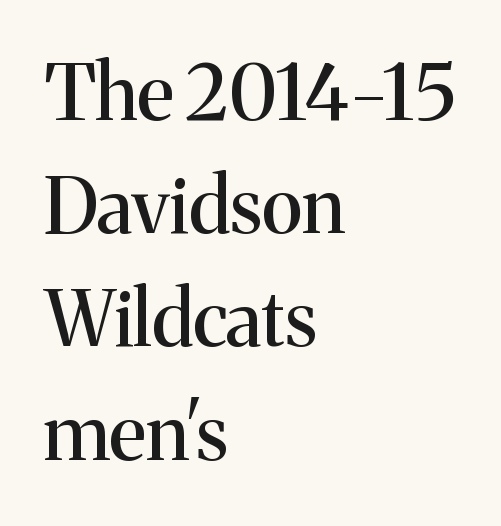
{"serif": "yes", "italic": "no", "width": "normal", "stroke_contrast": "medium", "x_height": "medium", "monospaced": "no", "underline": "no", "align": "left", "line_spacing": "normal", "line_spacing_ratio": 1.47, "letter_spacing": "normal", "letter_spacing_em": 0.0, "glyph_px": 77}
